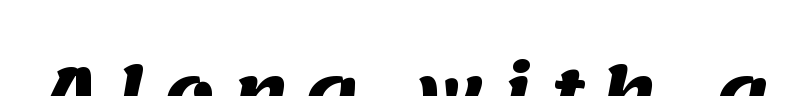
{"serif": "no", "bold": "yes", "weight": "heavy", "width": "normal", "stroke_contrast": "medium", "x_height": "large", "monospaced": "no", "underline": "no", "letter_spacing": "wide", "letter_spacing_em": 0.27, "glyph_px": 71}
